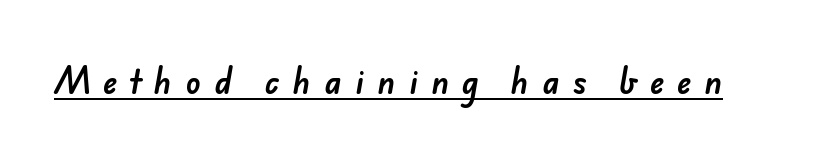
The image shows 31 px sans-serif type; set unusually wide letter spacing (+0.43 em), underlined; low stroke contrast and a small x-height.
